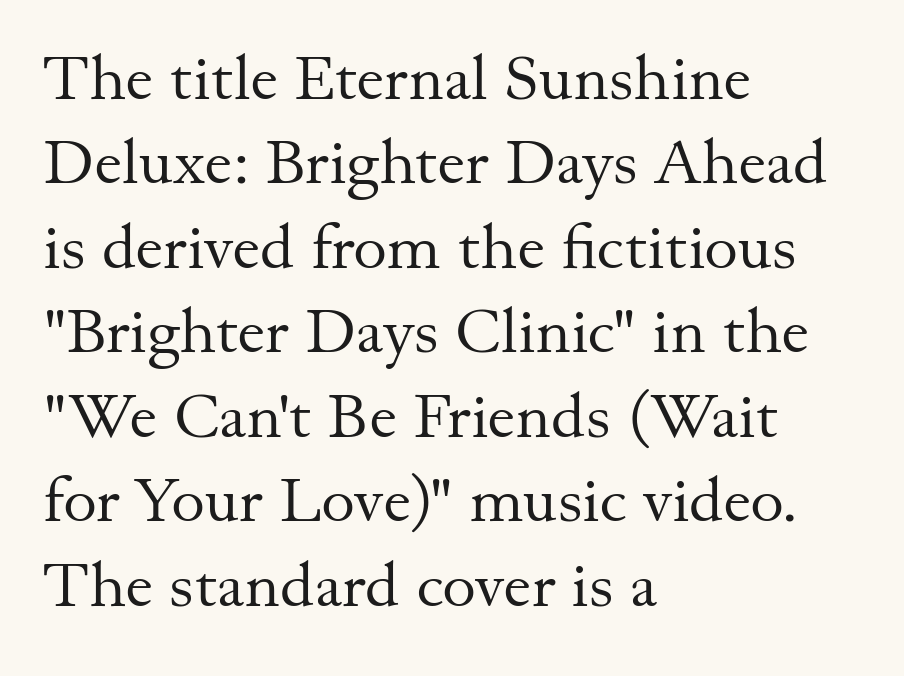
The image shows 64 px regular-weight serif type, upright; set left-aligned, normal line spacing (1.32x), normal letter spacing, not underlined; medium stroke contrast and a small x-height.
